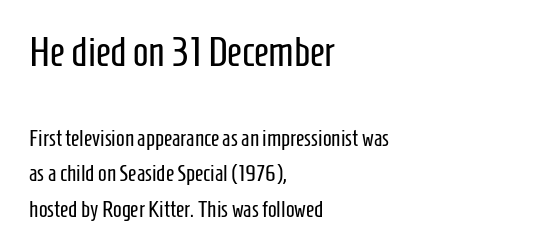
The rag falls on the right side of this text block. Compare the two chunks: the upper has the greater cap height. A typesetter would call this proportional, since set widths differ per character. Default kerning and tracking; the words read as compact shapes. These glyphs show unthickened strokes, regular width or finer. If you drew a line through each stem, it would be perfectly vertical.
